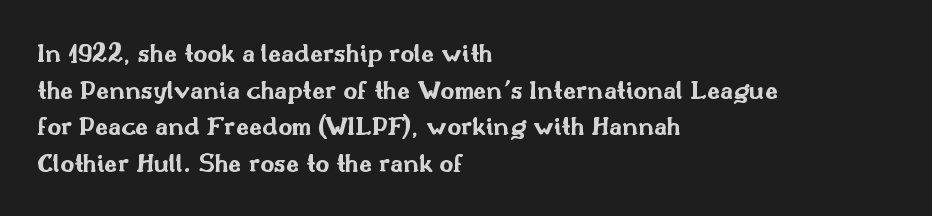
Casual observation: everything's shoved over to the left. Look at the tracking — it's just the regular setting, nothing added. The rendering uses a moderate line-height, typical for paragraphs. Decoration check: the copy has no underline. The face used here has the dense, thick strokes of a bold. The typography opts for an upright posture over an oblique one.
